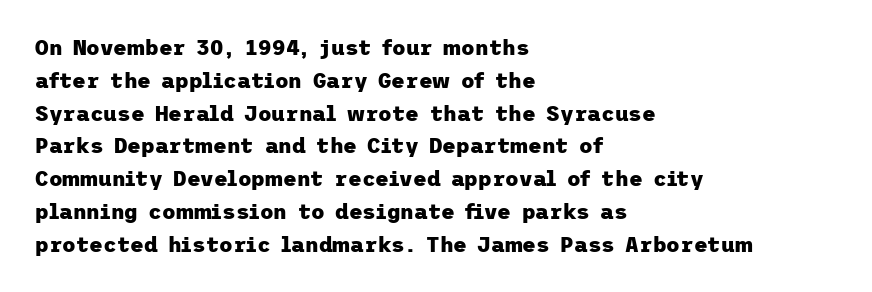
Q: Is the text bold? A: Yes.
Q: Is the text italic (slanted)? A: No, it is upright.
Q: Is the text underlined? A: No.
Q: How is the paragraph aligned? A: Left-aligned.
Q: Is the spacing between letters normal or unusually wide? A: Normal.
Q: Is the spacing between lines tight, normal or loose? A: Normal.
